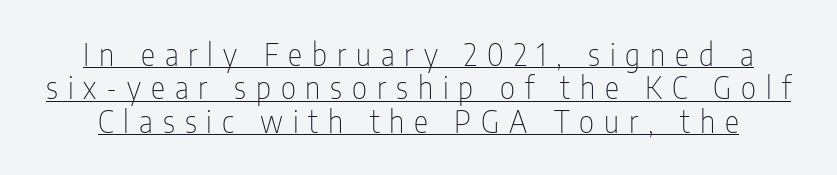
Q: Is the text bold? A: No.
Q: Is the text italic (slanted)? A: No, it is upright.
Q: Is the typeface a serif or a sans-serif typeface? A: Sans-serif.
Q: Is the text underlined? A: Yes.
Q: Is the spacing between letters normal or unusually wide? A: Unusually wide.
Q: Is the spacing between lines tight, normal or loose? A: Tight.
Q: Width (condensed, normal, or wide)? A: Condensed.
Q: Stroke contrast? A: Low.
Q: x-height? A: Medium.
Q: Monospaced? A: No.
